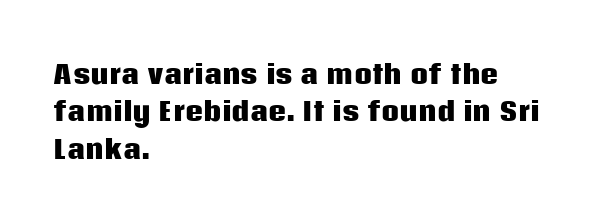
{"italic": "no", "bold": "yes", "underline": "no", "align": "left", "line_spacing": "normal", "line_spacing_ratio": 1.5, "letter_spacing": "normal", "letter_spacing_em": 0.0, "glyph_px": 25}
